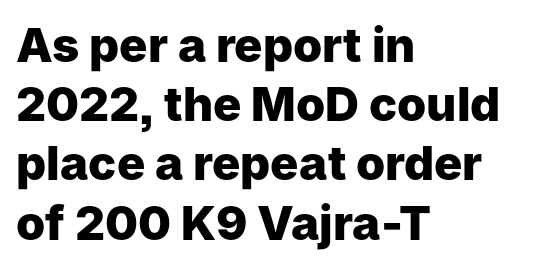
Q: Is the text bold? A: Yes.
Q: Is the text italic (slanted)? A: No, it is upright.
Q: Is the typeface a serif or a sans-serif typeface? A: Sans-serif.
Q: Is the text underlined? A: No.
Q: How is the paragraph aligned? A: Left-aligned.
Q: Is the spacing between letters normal or unusually wide? A: Normal.
Q: Is the spacing between lines tight, normal or loose? A: Normal.
Q: Width (condensed, normal, or wide)? A: Normal.
Q: Stroke contrast? A: Low.
Q: x-height? A: Medium.
Q: Monospaced? A: No.
